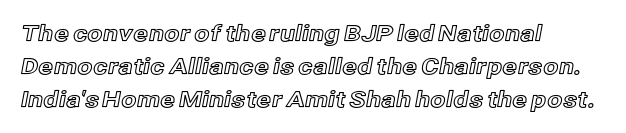
The image shows 22 px text type; set left-aligned, normal line spacing (1.5x), normal letter spacing, not underlined.
